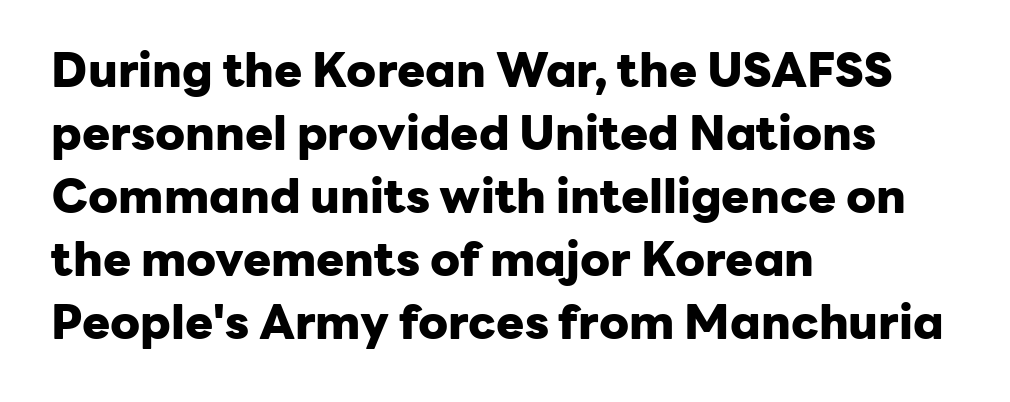
{"serif": "no", "italic": "no", "bold": "yes", "weight": "heavy", "width": "normal", "stroke_contrast": "low", "x_height": "medium", "monospaced": "no", "underline": "no", "align": "left", "line_spacing": "normal", "line_spacing_ratio": 1.34, "letter_spacing": "normal", "letter_spacing_em": 0.0, "glyph_px": 47}
